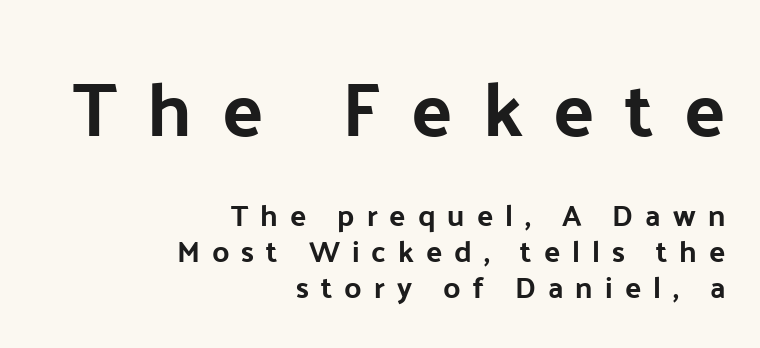
Is there any slant? The stems are plumb. What stands out about the letter spacing? Its width — letters are far apart. A typesetter would call this proportional, since set widths differ per character. Nobody drew a line under any word here.
